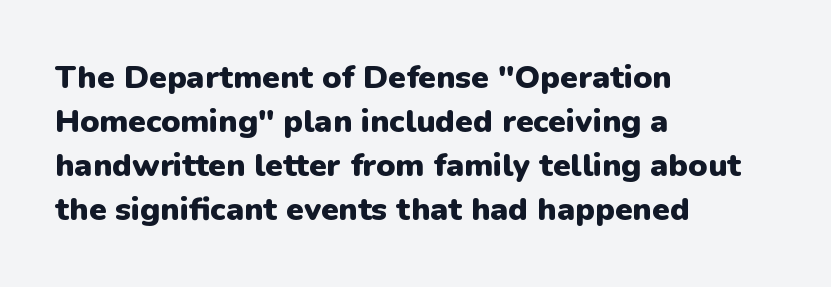
Notice how thick the strokes are: this is what a full bold looks like. What stands out about the letter spacing? Nothing — it is the standard amount. The typeface chosen for these lines omits serifs. The lettering holds an erect, upright posture throughout. Visually the block forms a straight wall on the left and a jagged coastline on the right.
